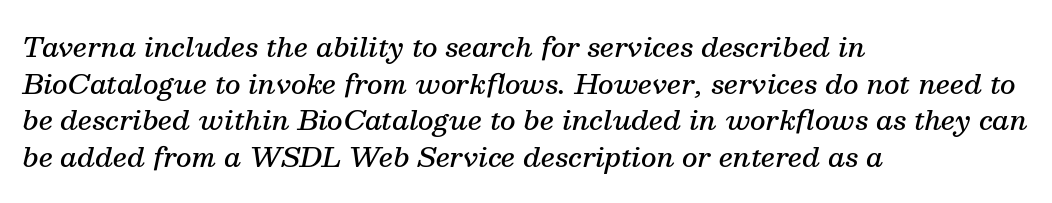
{"italic": "yes", "lean": "right", "slant_degrees": 13, "bold": "semi", "underline": "no", "align": "left", "line_spacing": "normal", "line_spacing_ratio": 1.36, "letter_spacing": "normal", "letter_spacing_em": 0.0, "glyph_px": 27}
